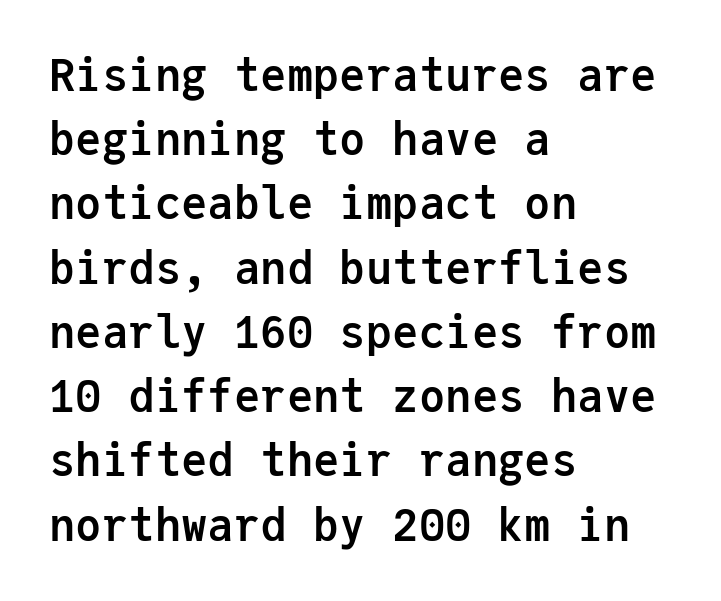
Characters remain perfectly vertical along every line. The rendering uses typewriter-style spacing with identical character cells. Classification — sans serif. Honestly, the row spacing looks completely unremarkable. Casual observation: everything's shoved over to the left. Emphasis by weight is at full strength: bold.
